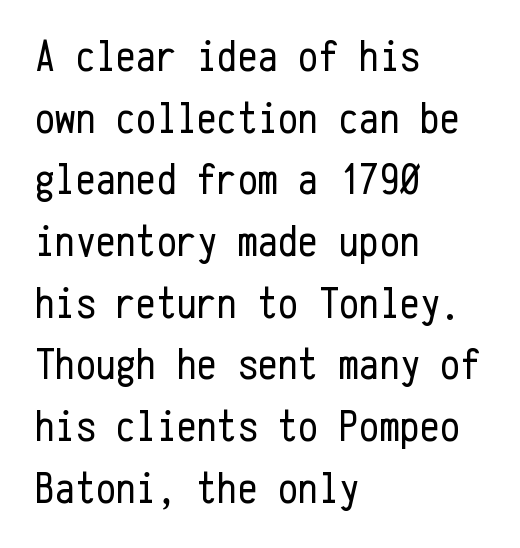
Q: Is the text bold? A: No.
Q: Is the text italic (slanted)? A: No, it is upright.
Q: Is the typeface a serif or a sans-serif typeface? A: Sans-serif.
Q: Is the text underlined? A: No.
Q: How is the paragraph aligned? A: Left-aligned.
Q: Is the spacing between letters normal or unusually wide? A: Normal.
Q: Is the spacing between lines tight, normal or loose? A: Normal.
Q: Width (condensed, normal, or wide)? A: Condensed.
Q: Stroke contrast? A: Low.
Q: x-height? A: Medium.
Q: Monospaced? A: Yes.
